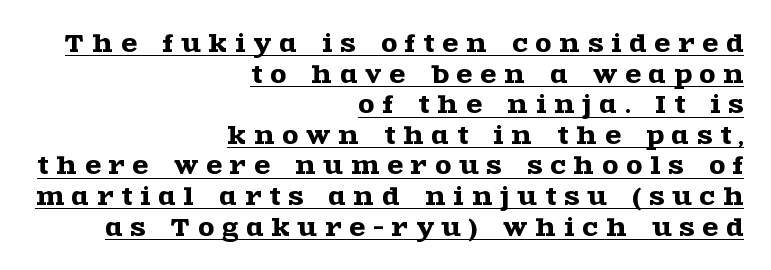
Glance below the letters and you will spot a drawn line. One-word summary of the alignment: right. It's the straight-up-and-down kind of type. The space between consecutive lines is moderate. Tracking value appears strongly positive — letters spread wide.
